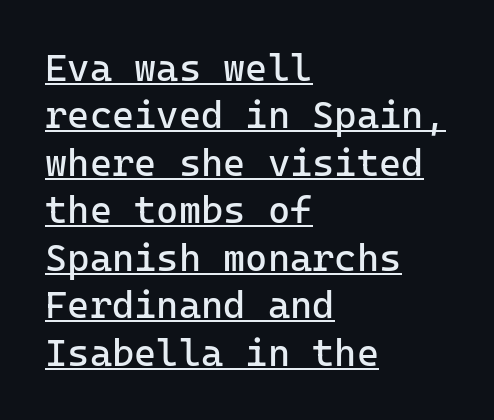
Q: Is the text bold? A: No.
Q: Is the text italic (slanted)? A: No, it is upright.
Q: Is the typeface a serif or a sans-serif typeface? A: Sans-serif.
Q: Is the text underlined? A: Yes.
Q: How is the paragraph aligned? A: Left-aligned.
Q: Is the spacing between letters normal or unusually wide? A: Normal.
Q: Is the spacing between lines tight, normal or loose? A: Normal.
Q: Width (condensed, normal, or wide)? A: Normal.
Q: Stroke contrast? A: Low.
Q: x-height? A: Medium.
